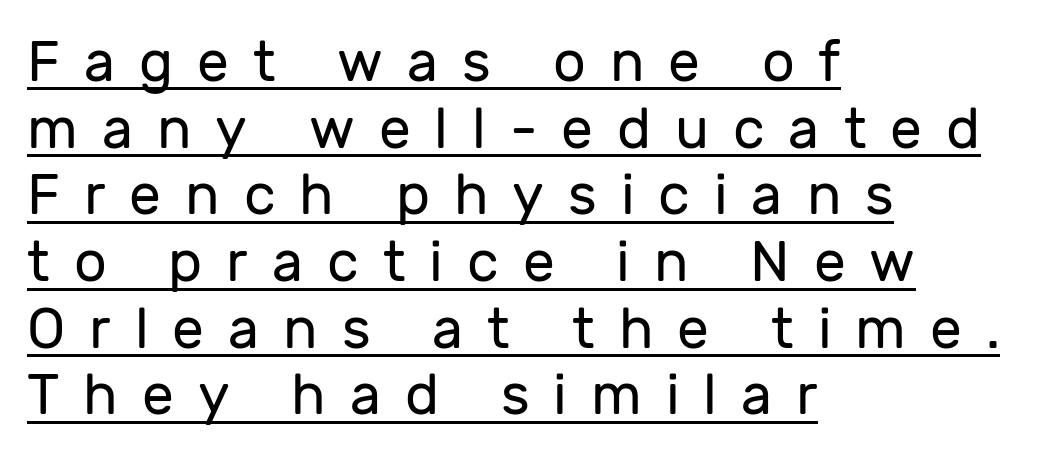
No letter is thick-stroked: the sample isn't bold. Is the letter spacing exaggerated? Yes — the characters are pushed far apart. Vertical strokes here are truly vertical. Here the designer chose a conventional face with non-uniform glyph widths.
